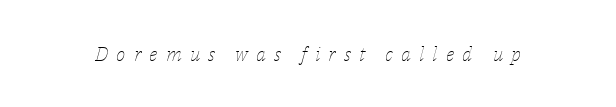
Q: Is the text bold? A: No.
Q: Is the text italic (slanted)? A: Yes, it leans right by about 14 degrees.
Q: Is the text underlined? A: No.
Q: Is the spacing between letters normal or unusually wide? A: Unusually wide.
